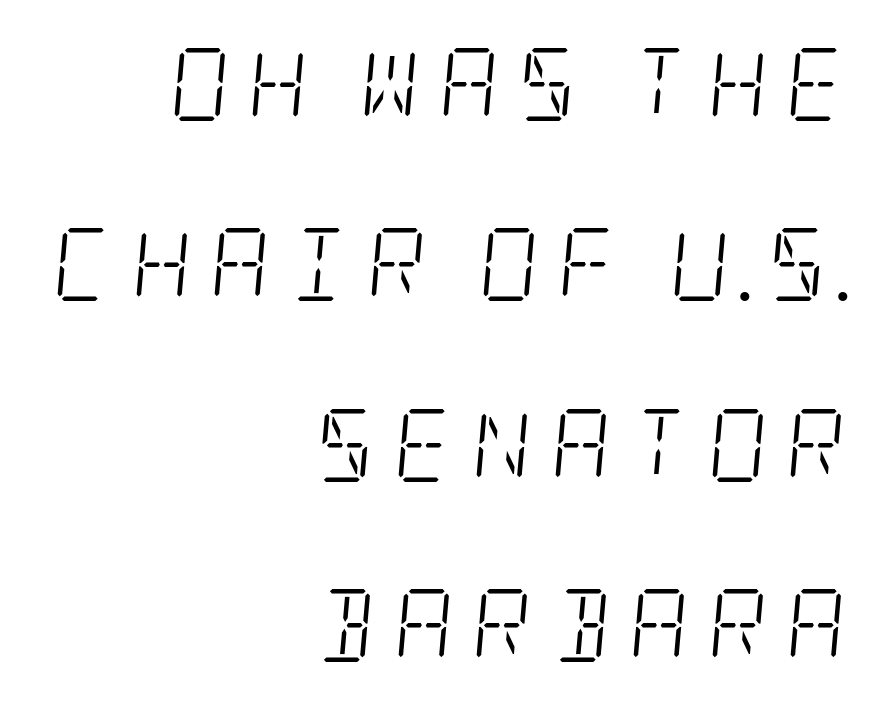
The image shows 73 px light, condensed serif type, italic (leaning right); set right-aligned, loose line spacing (2.47x), unusually wide letter spacing (+0.26 em), not underlined; low stroke contrast and a large x-height.
